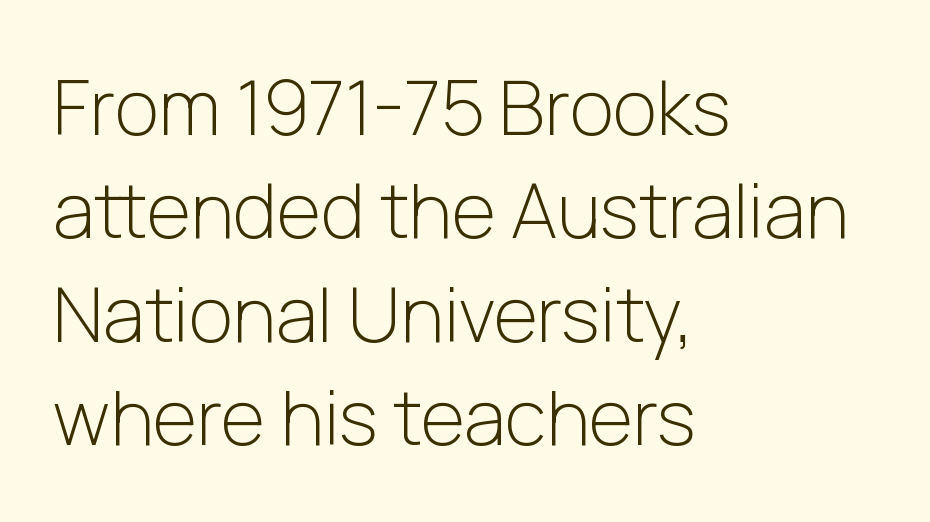
{"serif": "no", "italic": "no", "bold": "no", "weight": "light", "width": "normal", "stroke_contrast": "low", "x_height": "medium", "monospaced": "no", "underline": "no", "align": "left", "line_spacing": "normal", "line_spacing_ratio": 1.36, "letter_spacing": "normal", "letter_spacing_em": 0.0, "glyph_px": 76}
